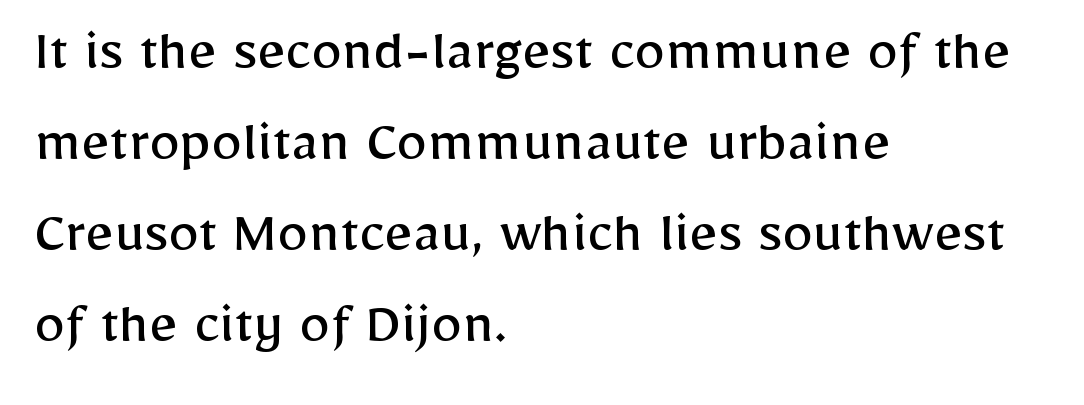
Q: Is the text bold? A: No.
Q: Is the text italic (slanted)? A: No, it is upright.
Q: Is the typeface a serif or a sans-serif typeface? A: Sans-serif.
Q: Is the text underlined? A: No.
Q: How is the paragraph aligned? A: Left-aligned.
Q: Is the spacing between letters normal or unusually wide? A: Normal.
Q: Is the spacing between lines tight, normal or loose? A: Normal.
Q: Width (condensed, normal, or wide)? A: Normal.
Q: Stroke contrast? A: Low.
Q: x-height? A: Medium.
Q: Monospaced? A: No.
